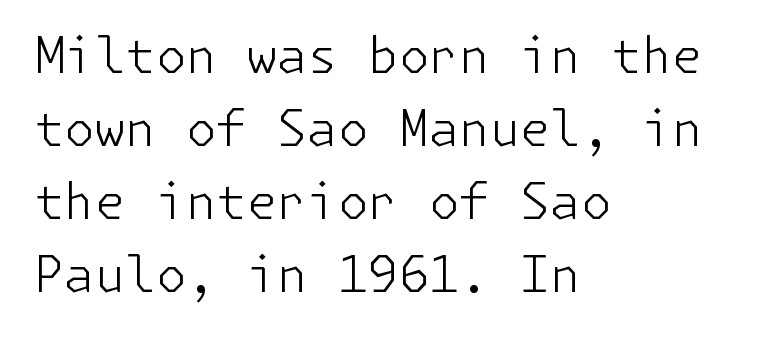
The image shows 49 px light sans-serif type, upright; set left-aligned, normal line spacing (1.49x), normal letter spacing, not underlined; low stroke contrast and a medium x-height.
